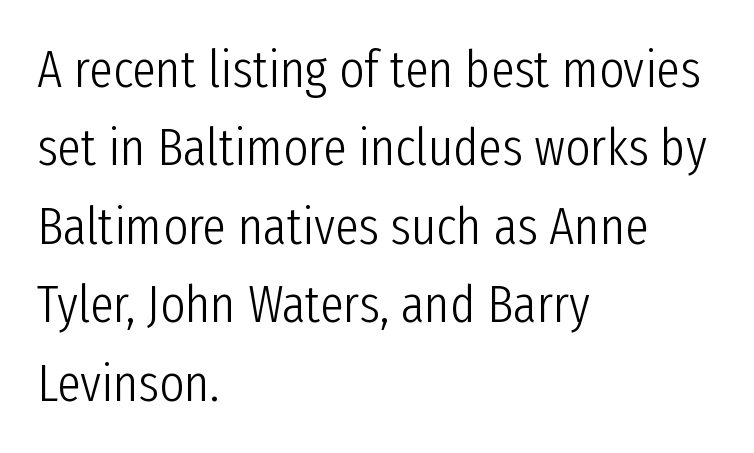
Unlike italic type, these characters show no tilt at all. Note the varied advance widths — an 'i' is clearly narrower than an 'm'. The text was rendered using a sans face with plain stroke endings. Line starts are locked; line ends wander.
